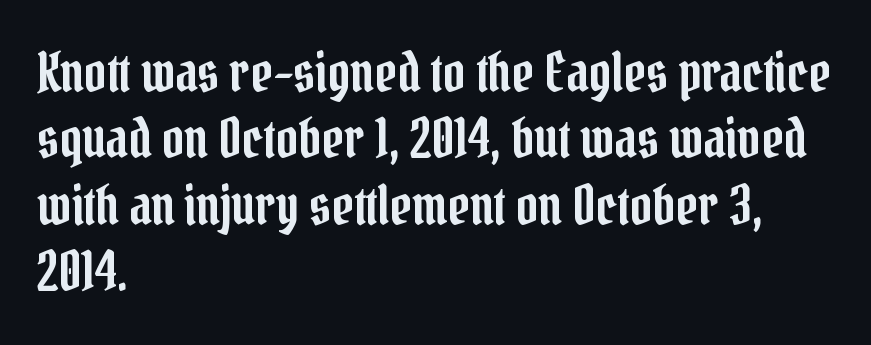
Caption: multi-line text, flush left, ragged right. Nope, not italic — everything's standing straight. Looks like regular typesetting: each glyph gets only the width it needs. Here the glyphs are tracked normally, forming tight word shapes.
